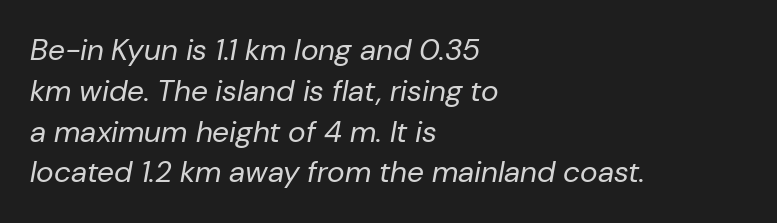
Q: Is the text bold? A: No.
Q: Is the text italic (slanted)? A: Yes, it leans right by about 10 degrees.
Q: Is the text underlined? A: No.
Q: How is the paragraph aligned? A: Left-aligned.
Q: Is the spacing between letters normal or unusually wide? A: Normal.
Q: Is the spacing between lines tight, normal or loose? A: Normal.
Q: Width (condensed, normal, or wide)? A: Normal.
Q: Stroke contrast? A: Low.
Q: x-height? A: Medium.
Q: Monospaced? A: No.
